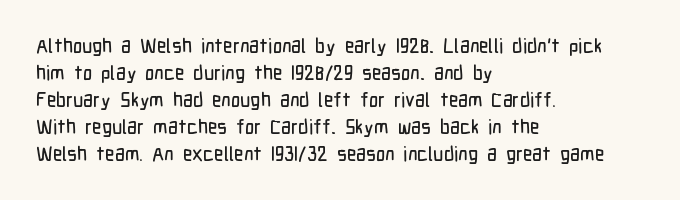
The image shows 20 px text type, upright; set left-aligned, normal line spacing (1.35x), normal letter spacing, not underlined.
